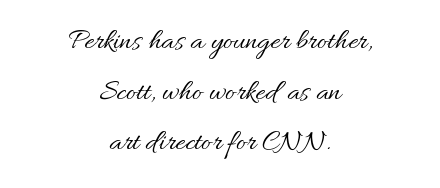
The image shows 30 px regular-weight type; set centered, normal line spacing (1.69x), normal letter spacing, not underlined; medium stroke contrast and a small x-height.
